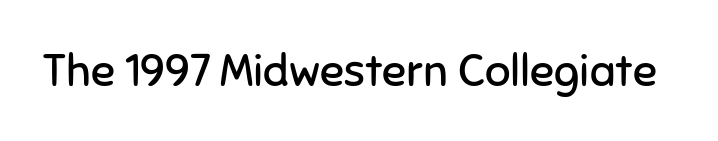
The image shows 45 px regular-weight sans-serif type, upright; set normal letter spacing, not underlined; low stroke contrast and a medium x-height.
